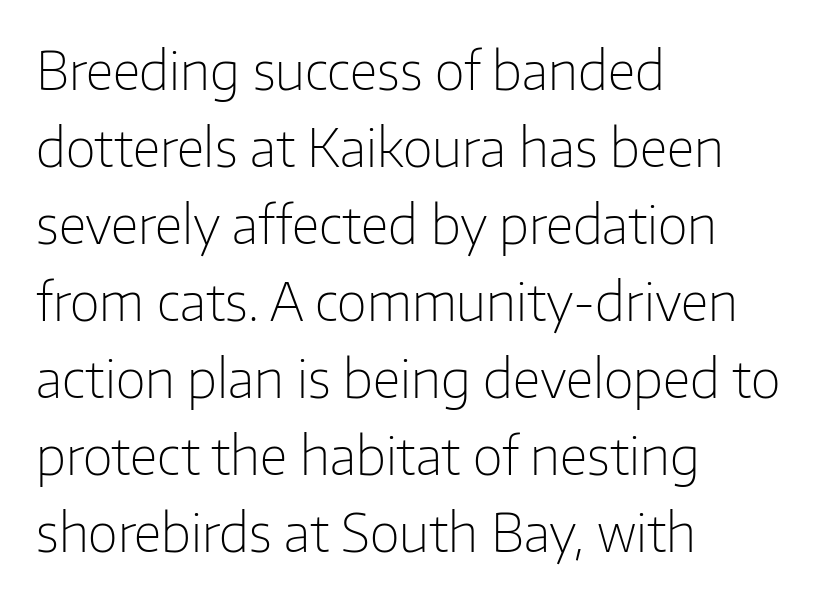
The image shows 52 px light sans-serif type, upright; set left-aligned, normal line spacing (1.48x), normal letter spacing, not underlined; low stroke contrast and a medium x-height.
